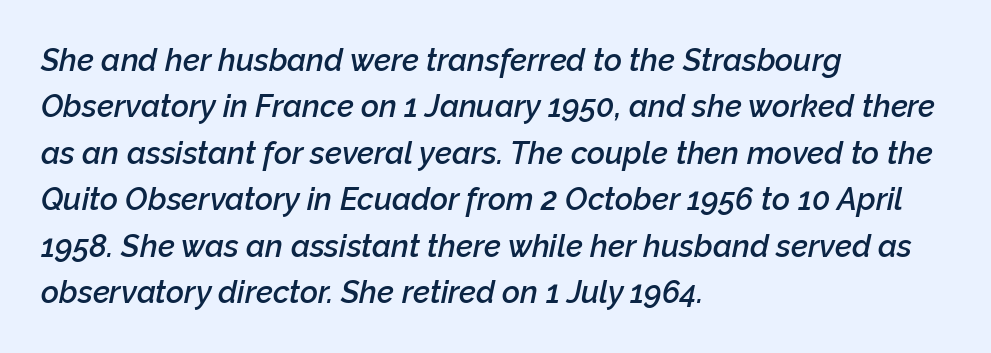
The image shows 31 px semibold type, italic (leaning right); set left-aligned, normal line spacing (1.5x), normal letter spacing, not underlined; low stroke contrast and a medium x-height.
